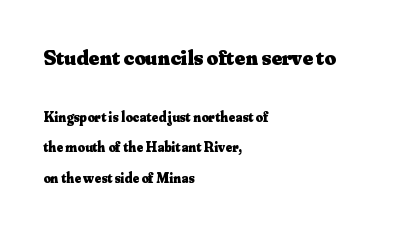
The compositor pushed each line to the left boundary. Summary of vertical rhythm: relaxed, with wide interline spacing. Check under the words: just untouched page. The typography opts for an upright posture over an oblique one.
